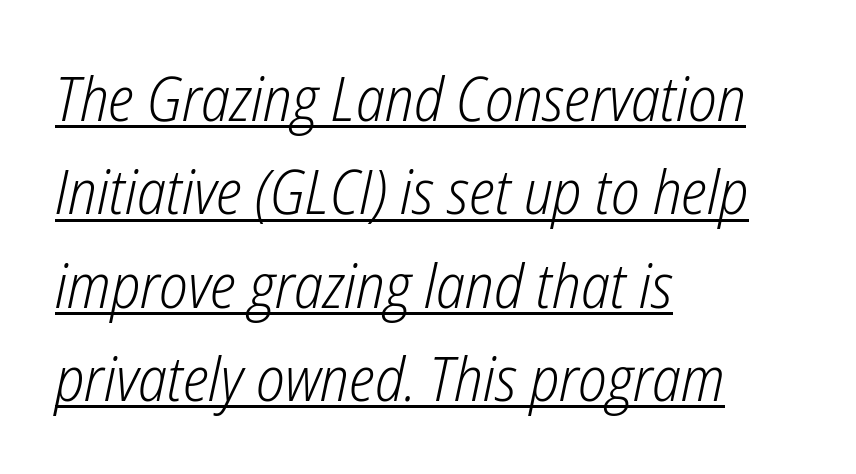
{"italic": "yes", "lean": "right", "slant_degrees": 12, "bold": "no", "weight": "light", "width": "condensed", "stroke_contrast": "low", "x_height": "medium", "monospaced": "no", "underline": "yes", "align": "left", "line_spacing": "normal", "line_spacing_ratio": 1.53, "letter_spacing": "normal", "letter_spacing_em": 0.0, "glyph_px": 61}
